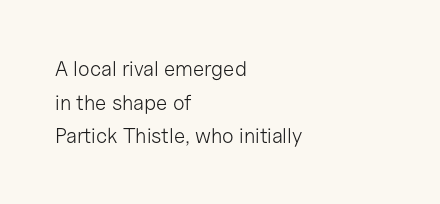
The image shows 21 px text type, upright; set left-aligned, normal line spacing (1.6x), normal letter spacing, not underlined.
